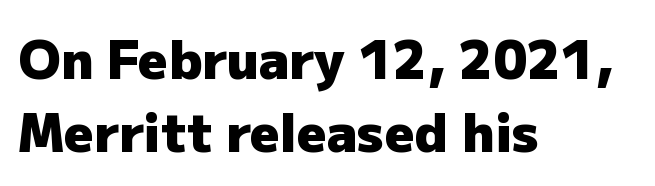
The image shows 52 px heavy sans-serif type, upright; set left-aligned, normal line spacing (1.41x), normal letter spacing, not underlined; low stroke contrast and a medium x-height.
